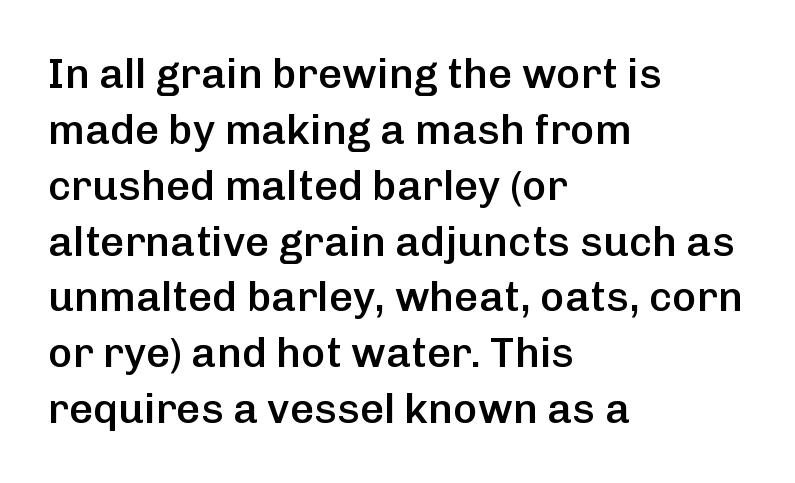
The image shows 42 px semibold sans-serif type, upright; set left-aligned, normal line spacing (1.33x), normal letter spacing, not underlined; low stroke contrast and a medium x-height.
